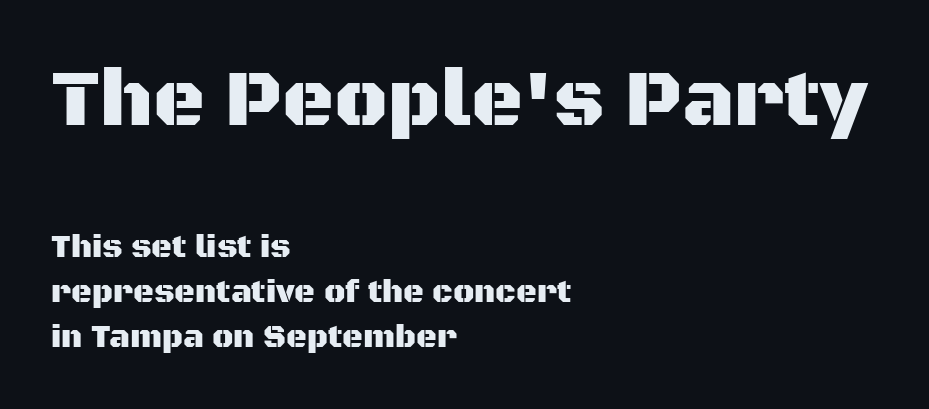
You can tell it's not italic because the verticals are truly vertical. These two chunks differ in scale, with the top chunk taking the larger measure. Varying glyph widths throughout — classic text-font behaviour. Anything drawn beneath the words? Only blank space. Each new line begins a customary step beneath the previous one.
